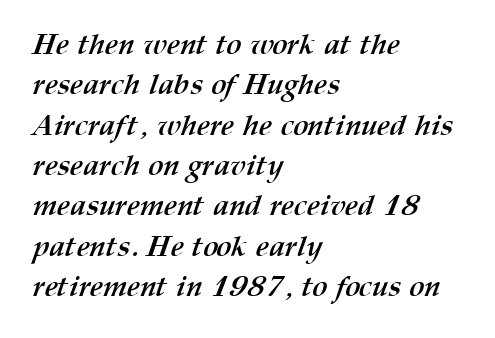
Q: Is the text bold? A: Yes.
Q: Is the text underlined? A: No.
Q: How is the paragraph aligned? A: Left-aligned.
Q: Is the spacing between letters normal or unusually wide? A: Normal.
Q: Is the spacing between lines tight, normal or loose? A: Normal.
Q: Width (condensed, normal, or wide)? A: Normal.
Q: Stroke contrast? A: Medium.
Q: x-height? A: Medium.
Q: Monospaced? A: No.
